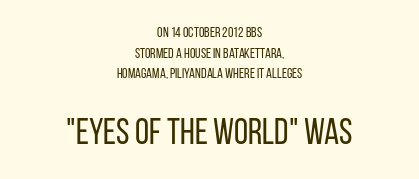
Q: Is the text bold? A: No.
Q: Is the text italic (slanted)? A: No, it is upright.
Q: Is the typeface a serif or a sans-serif typeface? A: Sans-serif.
Q: Is the text underlined? A: No.
Q: How is the paragraph aligned? A: Centered.
Q: Is the spacing between letters normal or unusually wide? A: Normal.
Q: Is the spacing between lines tight, normal or loose? A: Normal.
Q: Which block of text is set in a larger size, the first (top) or the second (bottom)? A: The second (bottom) one.
Q: Width (condensed, normal, or wide)? A: Condensed.
Q: Stroke contrast? A: Low.
Q: x-height? A: Large.
Q: Monospaced? A: No.
